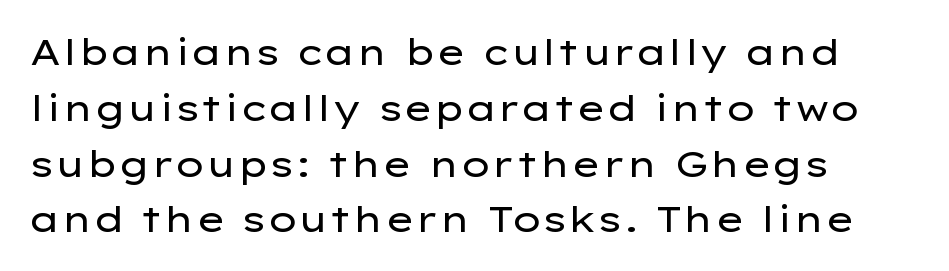
The image shows 36 px regular-weight, wide sans-serif type, upright; set left-aligned, normal line spacing (1.55x), normal letter spacing, not underlined; low stroke contrast and a medium x-height.
